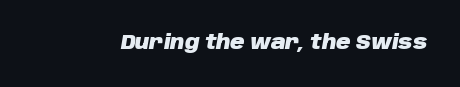
Nobody touched the tracking dial on this one. Bare-footed words on every line. The lettering tilts uniformly, giving the passage an italic look. These lines carry a lot of weight — the face is fully bold.
